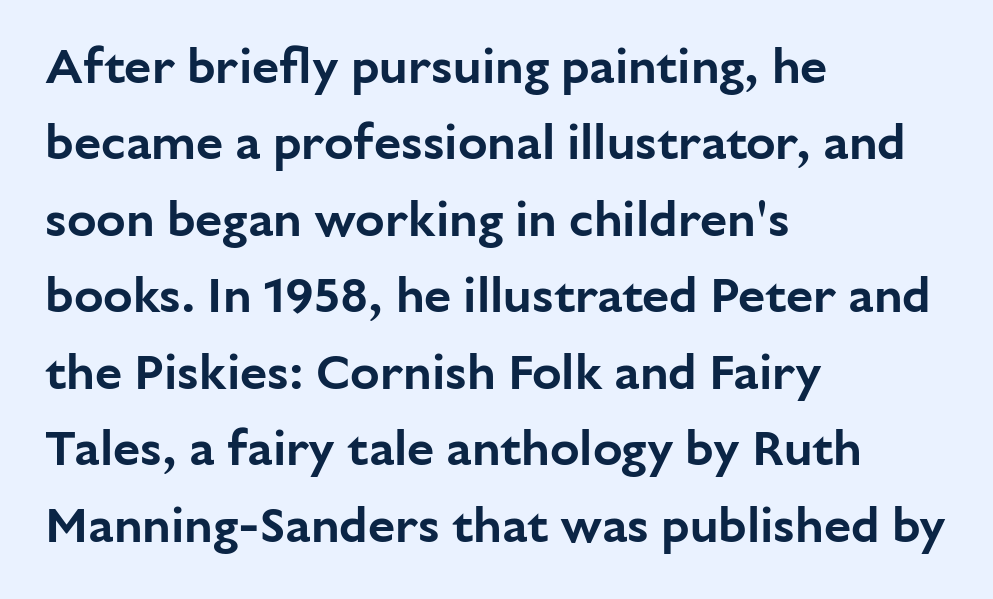
The image shows 49 px sans-serif type, upright; set left-aligned, normal line spacing (1.56x), normal letter spacing, not underlined; low stroke contrast and a medium x-height.
